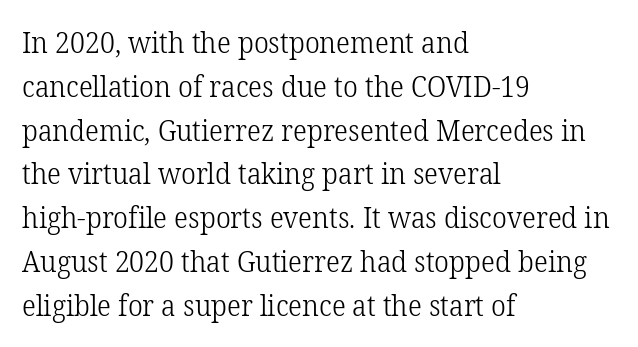
The image shows 29 px light serif type, upright; set left-aligned, normal line spacing (1.51x), normal letter spacing, not underlined; low stroke contrast and a medium x-height.
